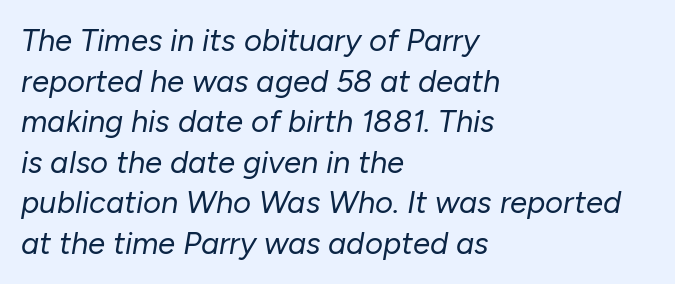
Q: Is the text bold? A: No.
Q: Is the text italic (slanted)? A: Yes, it leans right by about 10 degrees.
Q: Is the text underlined? A: No.
Q: How is the paragraph aligned? A: Left-aligned.
Q: Is the spacing between letters normal or unusually wide? A: Normal.
Q: Is the spacing between lines tight, normal or loose? A: Normal.
Q: Width (condensed, normal, or wide)? A: Normal.
Q: Stroke contrast? A: Low.
Q: x-height? A: Medium.
Q: Monospaced? A: No.
